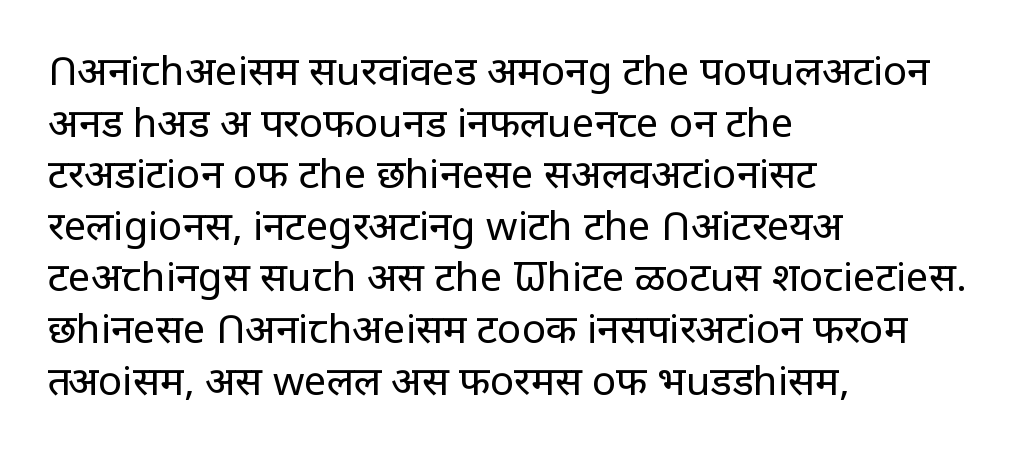
The image shows 40 px regular-weight sans-serif type, upright; set left-aligned, normal line spacing (1.29x), normal letter spacing, not underlined; low stroke contrast and a large x-height.
